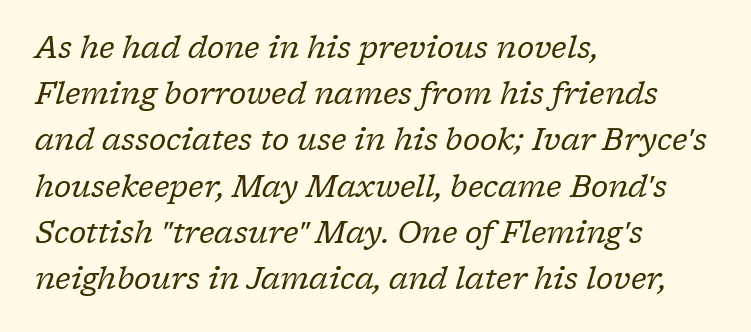
The rendering uses natural spacing where letterforms have individual widths. Every row of glyphs begins at an identical x-position on the left. Italic? Definitely — the glyphs are oblique. Stem width sits at or under what a default text font uses. The gap between lines stays unmarked.
